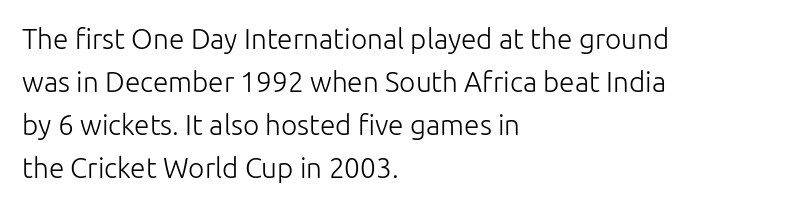
{"serif": "no", "italic": "no", "bold": "no", "weight": "light", "width": "normal", "stroke_contrast": "low", "x_height": "medium", "monospaced": "no", "underline": "no", "align": "left", "line_spacing": "normal", "line_spacing_ratio": 1.53, "letter_spacing": "normal", "letter_spacing_em": 0.0, "glyph_px": 28}
